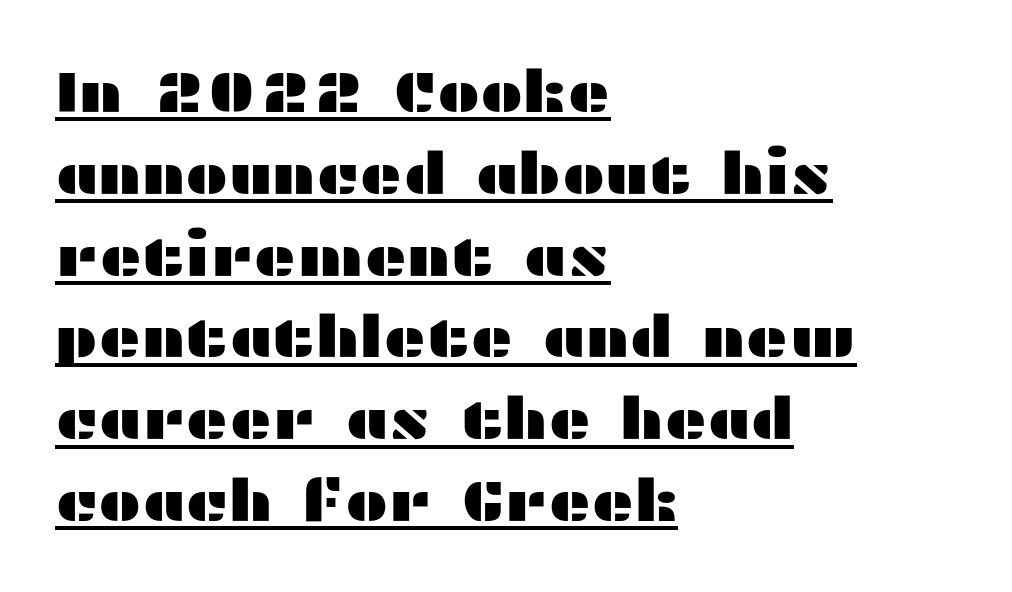
Q: Is the text italic (slanted)? A: No, it is upright.
Q: Is the typeface a serif or a sans-serif typeface? A: Sans-serif.
Q: Is the text underlined? A: Yes.
Q: How is the paragraph aligned? A: Left-aligned.
Q: Is the spacing between letters normal or unusually wide? A: Normal.
Q: Is the spacing between lines tight, normal or loose? A: Normal.
Q: Width (condensed, normal, or wide)? A: Wide.
Q: Stroke contrast? A: Medium.
Q: x-height? A: Medium.
Q: Monospaced? A: No.
